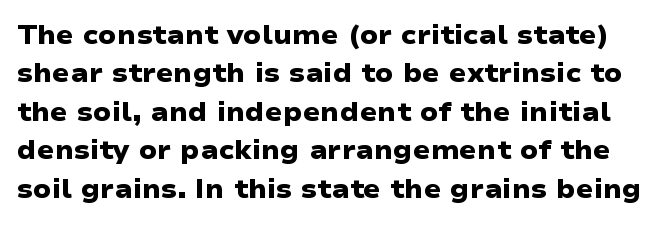
Descender tails drop into unmarked territory. The face used here is rendered with its standard letterfit. Students, observe: this is what conventionally led text looks like. Thick stems and heavy bowls — unmistakably bold.
